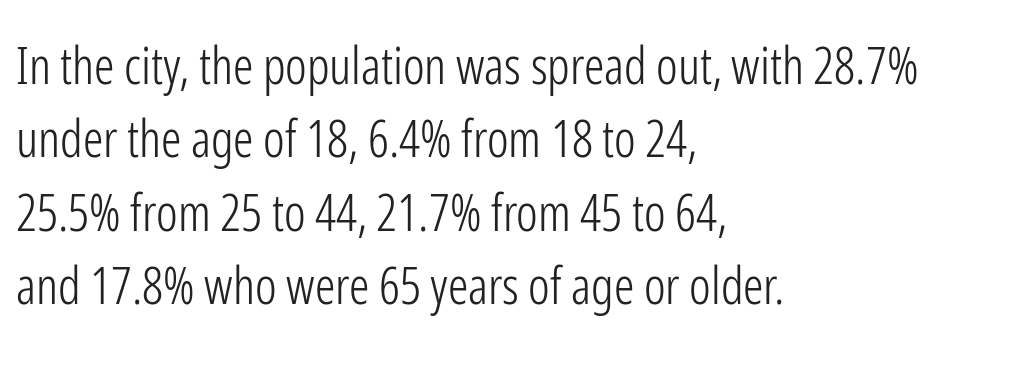
Q: Is the text bold? A: No.
Q: Is the text italic (slanted)? A: No, it is upright.
Q: Is the typeface a serif or a sans-serif typeface? A: Sans-serif.
Q: Is the text underlined? A: No.
Q: How is the paragraph aligned? A: Left-aligned.
Q: Is the spacing between letters normal or unusually wide? A: Normal.
Q: Is the spacing between lines tight, normal or loose? A: Normal.
Q: Width (condensed, normal, or wide)? A: Condensed.
Q: Stroke contrast? A: Low.
Q: x-height? A: Medium.
Q: Monospaced? A: No.
